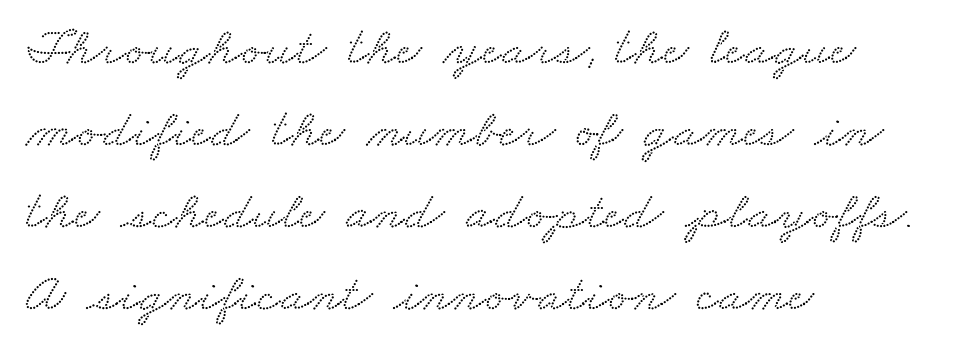
{"serif": "yes", "width": "wide", "stroke_contrast": "low", "x_height": "small", "monospaced": "no", "underline": "no", "align": "left", "line_spacing": "normal", "line_spacing_ratio": 1.49, "letter_spacing": "normal", "letter_spacing_em": 0.0, "glyph_px": 55}
